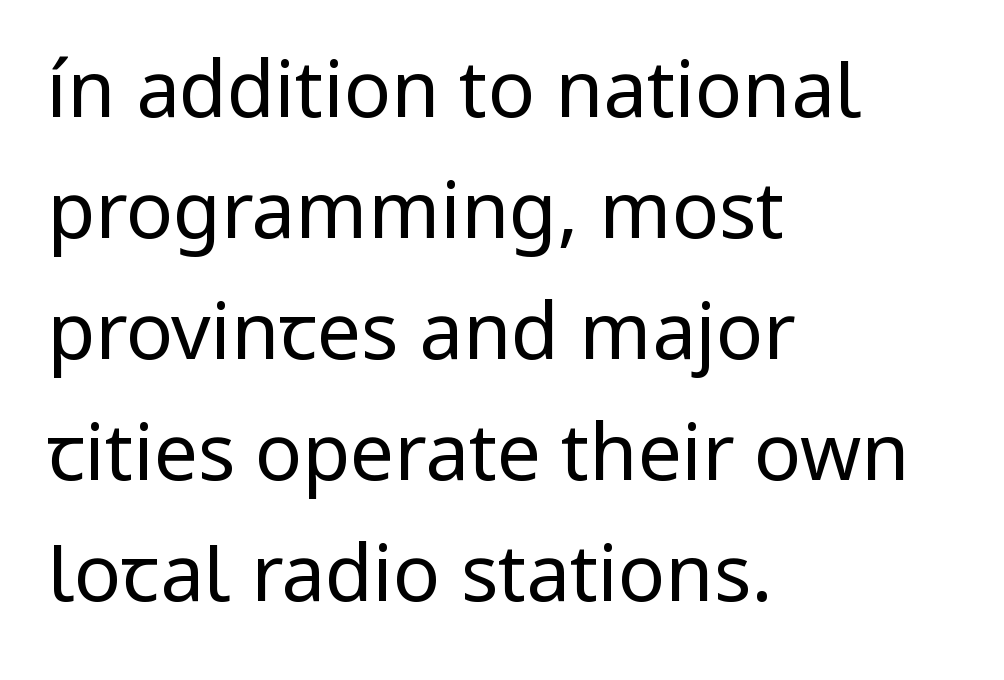
The image shows 78 px regular-weight sans-serif type, upright; set left-aligned, normal line spacing (1.55x), normal letter spacing, not underlined; low stroke contrast and a medium x-height.
